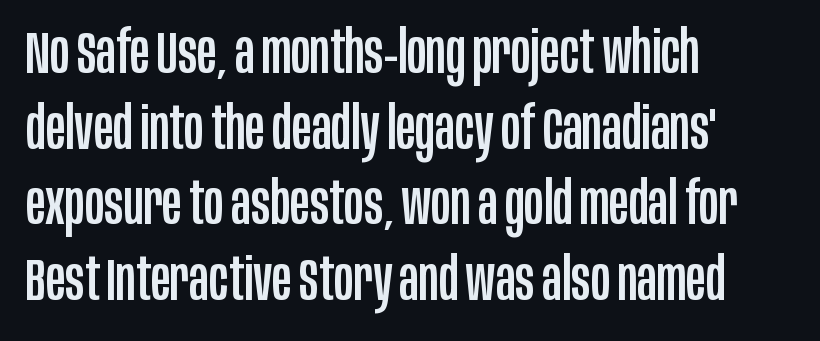
Q: Is the text italic (slanted)? A: No, it is upright.
Q: Is the typeface a serif or a sans-serif typeface? A: Sans-serif.
Q: Is the text underlined? A: No.
Q: How is the paragraph aligned? A: Left-aligned.
Q: Is the spacing between letters normal or unusually wide? A: Normal.
Q: Is the spacing between lines tight, normal or loose? A: Normal.
Q: Width (condensed, normal, or wide)? A: Condensed.
Q: Stroke contrast? A: Low.
Q: x-height? A: Large.
Q: Monospaced? A: No.
